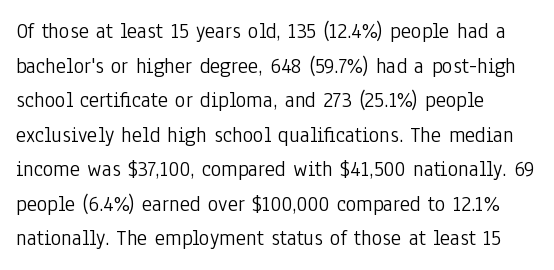
The image shows 22 px text type, upright; set left-aligned, normal line spacing (1.57x), normal letter spacing, not underlined.
